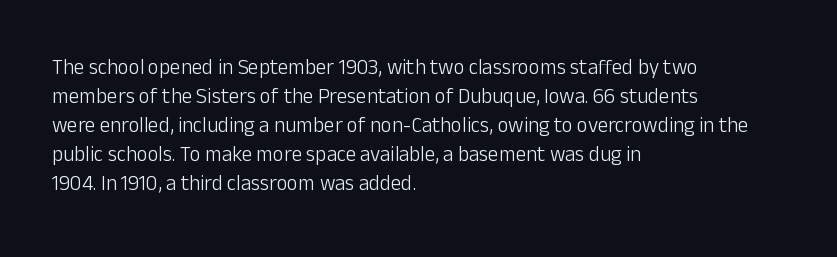
Q: Is the text bold? A: No.
Q: Is the text italic (slanted)? A: No, it is upright.
Q: Is the text underlined? A: No.
Q: How is the paragraph aligned? A: Left-aligned.
Q: Is the spacing between letters normal or unusually wide? A: Normal.
Q: Is the spacing between lines tight, normal or loose? A: Normal.
